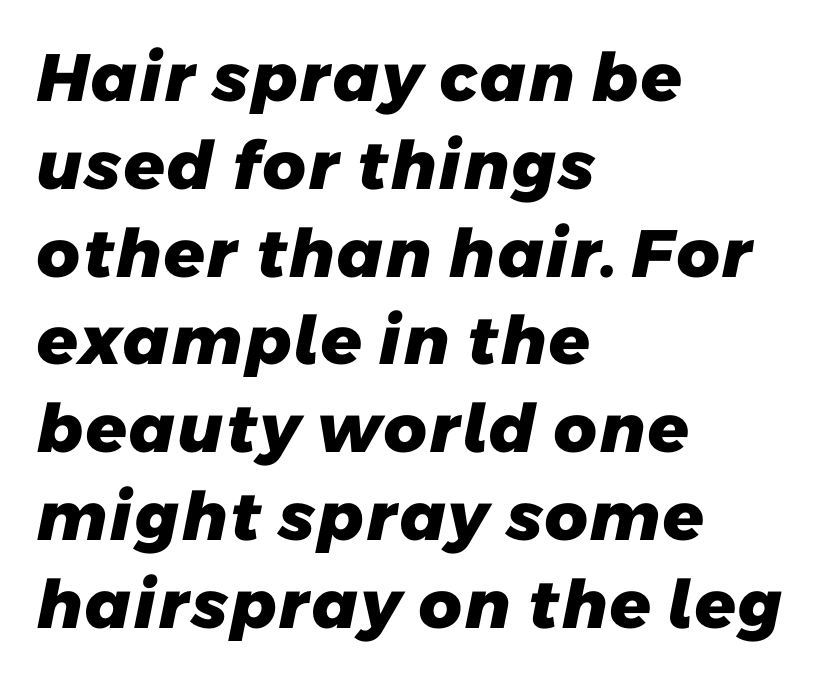
A typesetter would call this leading conventional body-copy spacing. A classic flush-left, rag-right setting is used for this passage. The face used here is rendered with its standard letterfit. Is the type bold? Yes — the strokes are clearly thick and heavy. Clear beneath every line of the passage.
